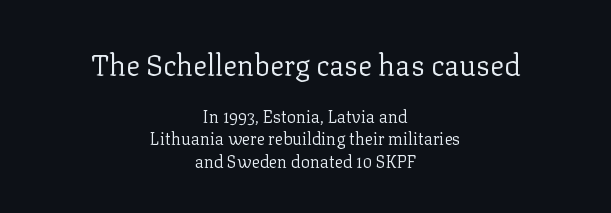
The letters stand upright; this is a roman face. The face used here is seriffed, in the tradition of book romans. Is the lower block the larger one? No — the upper block carries the bigger type. Letters rest on an invisible, unmarked baseline. The rendering uses natural spacing where letterforms have individual widths.
